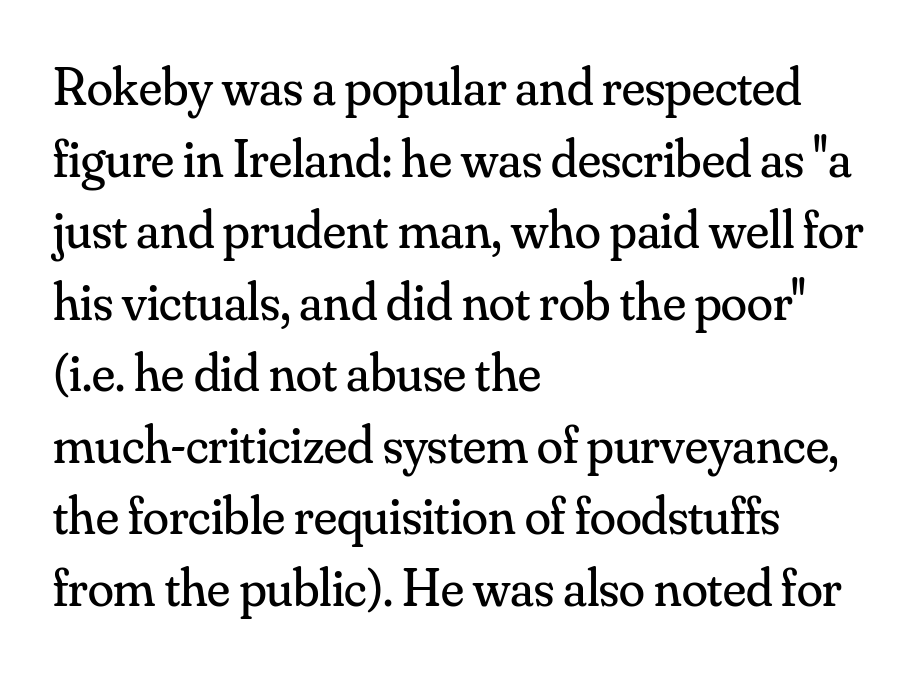
No extra tracking has been applied to these lines. When letters stand straight like this, we call the style roman or upright. Honestly, there is no underline to notice here at all. One glance says typical: line gaps are just what's usual. If you drew a ruler down the left edge, every line would touch it. Is the type heavy? It reads as light-to-regular instead.
